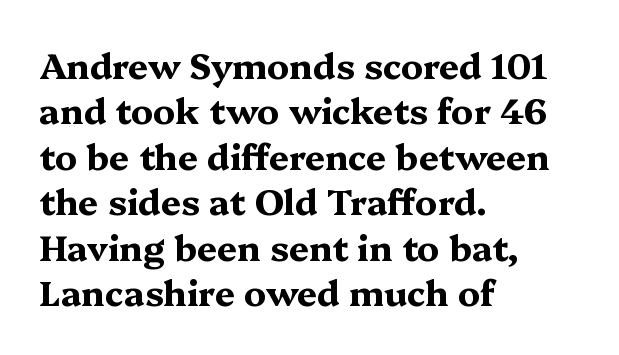
Q: Is the text bold? A: Yes.
Q: Is the text italic (slanted)? A: No, it is upright.
Q: Is the typeface a serif or a sans-serif typeface? A: Serif.
Q: Is the text underlined? A: No.
Q: How is the paragraph aligned? A: Left-aligned.
Q: Is the spacing between letters normal or unusually wide? A: Normal.
Q: Is the spacing between lines tight, normal or loose? A: Normal.
Q: Width (condensed, normal, or wide)? A: Wide.
Q: Stroke contrast? A: Medium.
Q: x-height? A: Medium.
Q: Monospaced? A: No.
